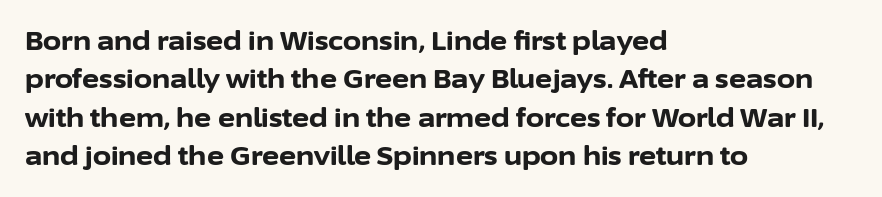
Q: Is the text bold? A: Yes.
Q: Is the text italic (slanted)? A: No, it is upright.
Q: Is the text underlined? A: No.
Q: How is the paragraph aligned? A: Left-aligned.
Q: Is the spacing between letters normal or unusually wide? A: Normal.
Q: Is the spacing between lines tight, normal or loose? A: Normal.
